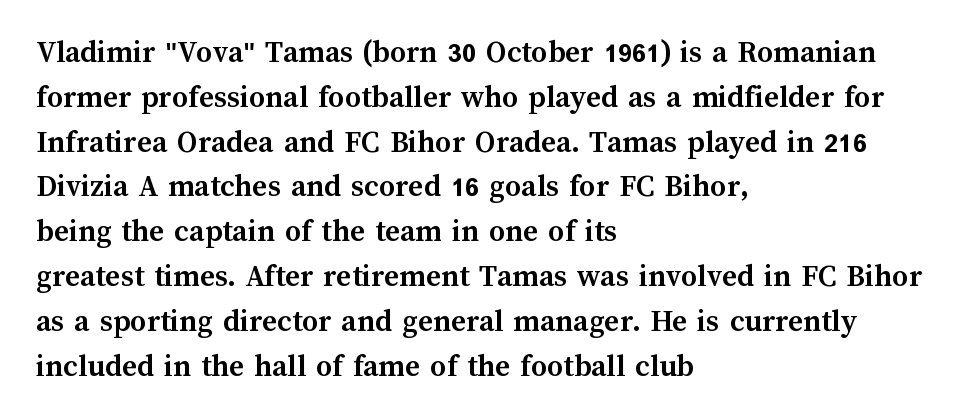
Q: Is the text bold? A: Yes.
Q: Is the text italic (slanted)? A: No, it is upright.
Q: Is the text underlined? A: No.
Q: How is the paragraph aligned? A: Left-aligned.
Q: Is the spacing between letters normal or unusually wide? A: Normal.
Q: Is the spacing between lines tight, normal or loose? A: Normal.
Q: Width (condensed, normal, or wide)? A: Normal.
Q: Stroke contrast? A: Medium.
Q: x-height? A: Medium.
Q: Monospaced? A: No.
